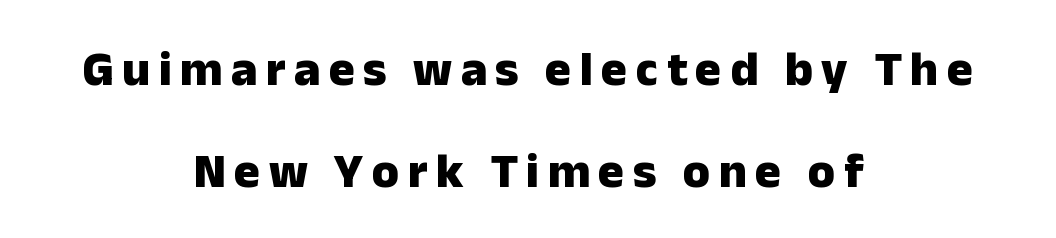
The rag falls on both sides of this text block equally. A full-strength bold gives these letters their thick strokes. The space between consecutive lines is lavish. You could not count columns in this text — the font is proportionally spaced. The baseline area is clear.
